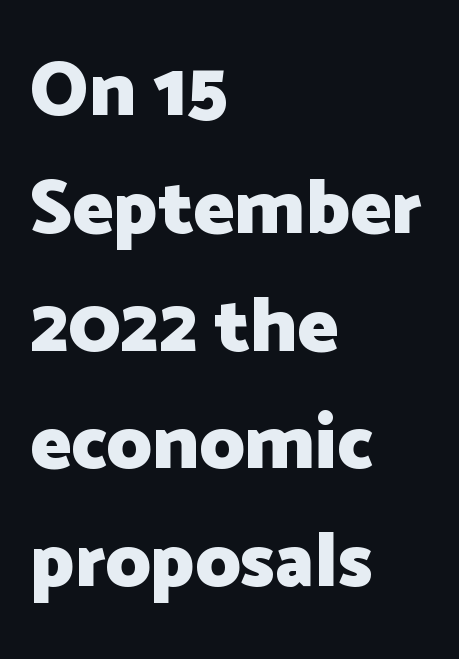
{"serif": "no", "italic": "no", "bold": "yes", "weight": "heavy", "width": "normal", "stroke_contrast": "low", "x_height": "medium", "monospaced": "no", "underline": "no", "align": "left", "line_spacing": "normal", "line_spacing_ratio": 1.53, "letter_spacing": "normal", "letter_spacing_em": 0.0, "glyph_px": 77}
